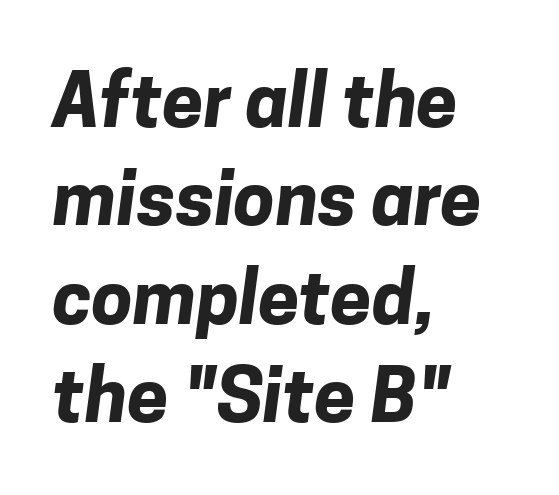
Q: Is the text bold? A: Yes.
Q: Is the typeface a serif or a sans-serif typeface? A: Sans-serif.
Q: Is the text underlined? A: No.
Q: How is the paragraph aligned? A: Left-aligned.
Q: Is the spacing between letters normal or unusually wide? A: Normal.
Q: Is the spacing between lines tight, normal or loose? A: Normal.
Q: Width (condensed, normal, or wide)? A: Normal.
Q: Stroke contrast? A: Low.
Q: x-height? A: Medium.
Q: Monospaced? A: No.
